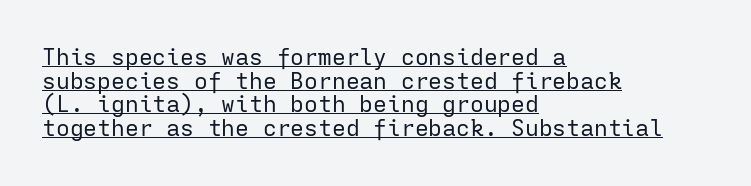
Leading is clearly below the norm, producing a dense column. Caption: standard tracking, unaltered. The strokes are not fattened; the text isn't bold. In CSS terms this would be text-align: left. Descenders here cross a horizontal rule under the line.
